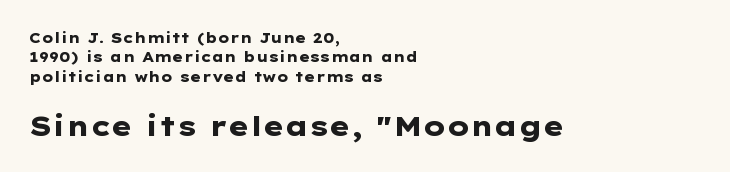
Which margin do the lines hug? The left one — the right edge is uneven. Strong, thick strokes mark this as bold type. Nope, not italic — everything's standing straight. Has an underline been added? It has not. Tracking here is standard; glyphs follow each other at the usual distance.
